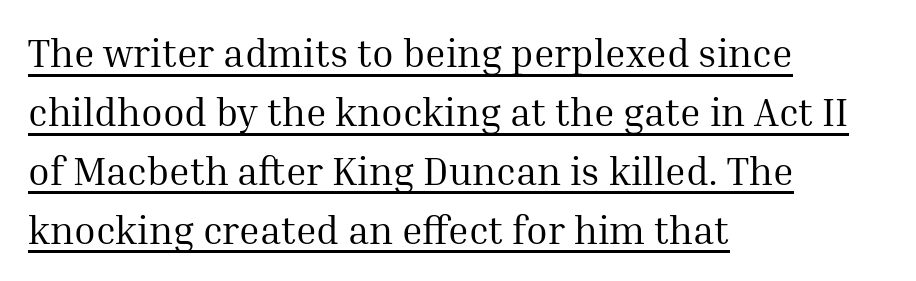
Counters stay open thanks to moderate or lighter strokes. Notice how the passage keeps a crisp vertical edge on the left only. Each letter keeps its own natural width here, so spacing adapts to shape. No italicization has been applied; the sample stays upright. These lines are composed in type with serifs. The tracking reads as untouched default to a designer's eye.
